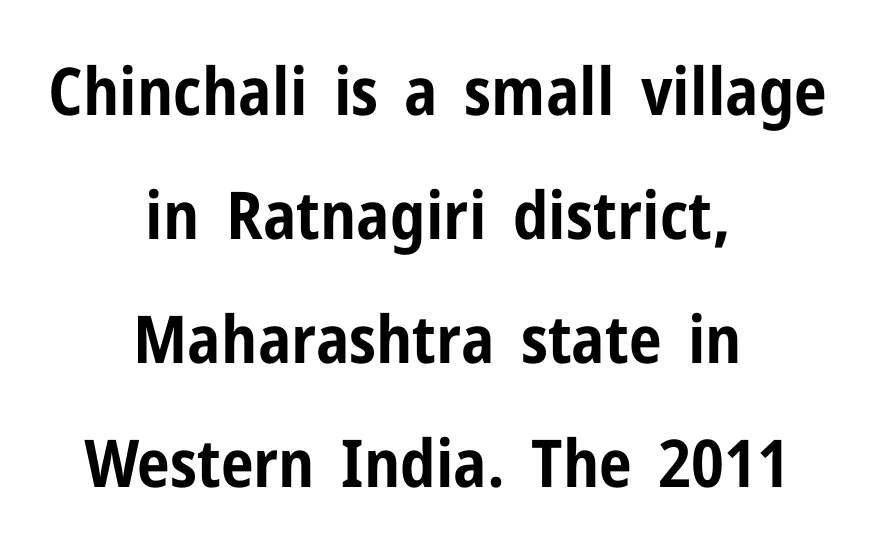
This sample has the flowing, uneven cadence of proportional lettering. The paragraph shown floats in the horizontal middle. The string is rendered with underlining switched off. The type is set solid horizontally, with unmodified tracking. Does the lettering tilt? It doesn't — this is upright. The passage shown is emphatically bold.
